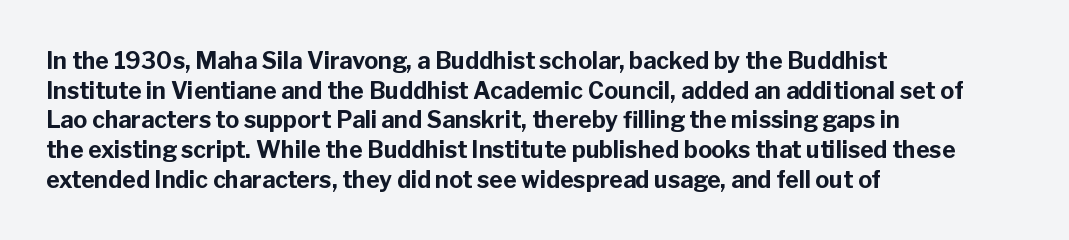
The image shows 23 px bold type, upright; set left-aligned, normal line spacing (1.29x), normal letter spacing, not underlined.
